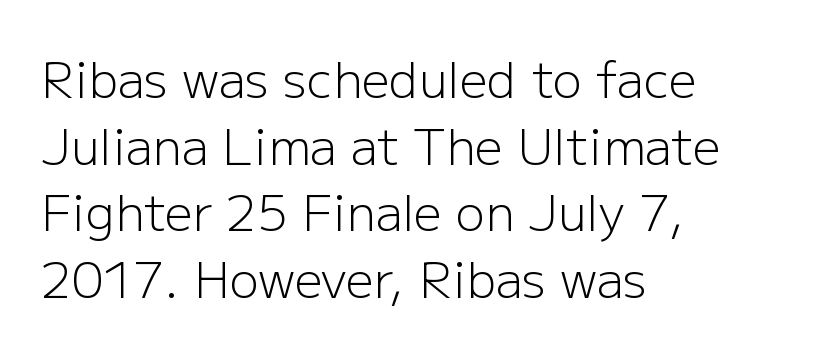
{"serif": "no", "italic": "no", "bold": "no", "weight": "light", "width": "normal", "stroke_contrast": "low", "x_height": "medium", "monospaced": "no", "underline": "no", "align": "left", "line_spacing": "normal", "line_spacing_ratio": 1.36, "letter_spacing": "normal", "letter_spacing_em": 0.0, "glyph_px": 49}
